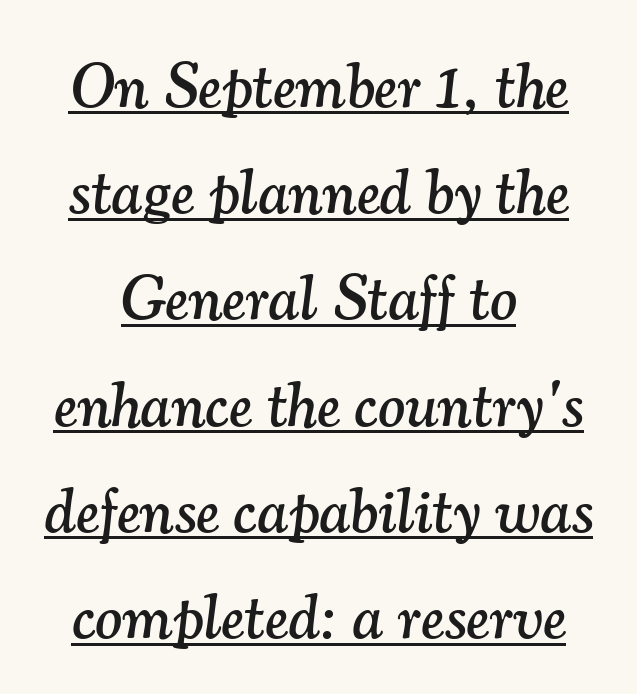
The lines are quadded center. The string is rendered with underlining switched on. The rendering applies a slant to the glyphs. You could not count columns in this text — the font is proportionally spaced. In terms of letterform style, serifs are clearly present.
